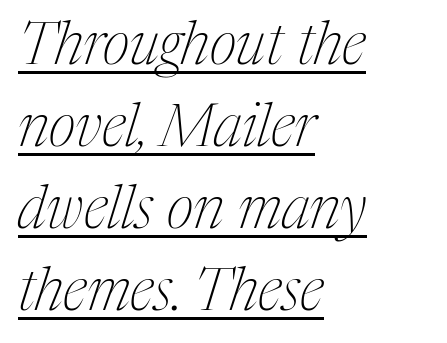
Horizontal alignment here is leftward, the default for most running prose. Whoever set this chose a conventional vertical rhythm. These glyphs show unthickened strokes, regular width or finer. Inter-character spacing is left at the font's built-in metrics. The glyphs look as if they've been sheared to an angle. Is this a sans? No — the strokes have serifs.
